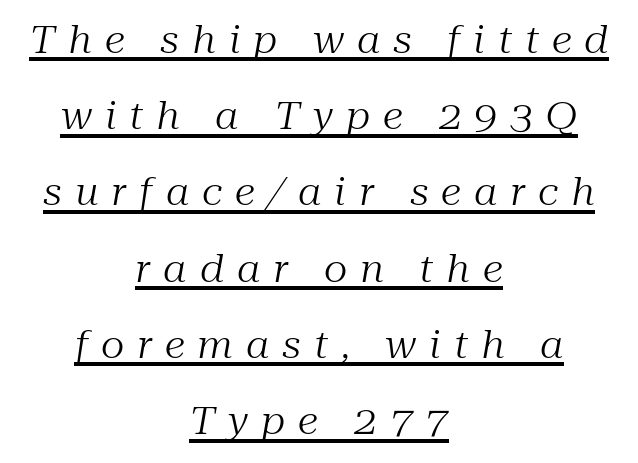
The passage is arranged like a title page — every line centered. Style check: oblique. Old-style or modern, the face here clearly has serifs. The letterforms sit at book weight or below.
